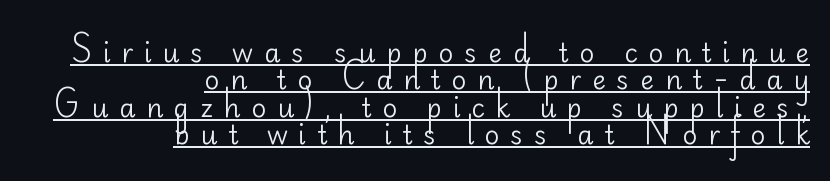
The line-height multiplier appears low, near solid setting. These lines are set flush right with a ragged left edge. These characters rest on top of a visible drawn line. The type is letterspaced generously, with wide tracking. The weight would be labelled regular, book, light, or lighter still.
